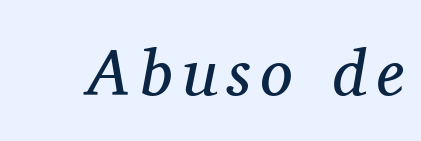
Q: Is the text bold? A: No.
Q: Is the text italic (slanted)? A: Yes, it leans right by about 11 degrees.
Q: Is the typeface a serif or a sans-serif typeface? A: Serif.
Q: Is the text underlined? A: No.
Q: Width (condensed, normal, or wide)? A: Normal.
Q: Stroke contrast? A: Medium.
Q: x-height? A: Medium.
Q: Monospaced? A: No.
